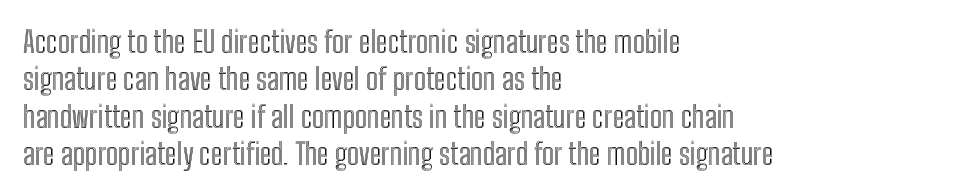
{"italic": "no", "width": "condensed", "x_height": "medium", "monospaced": "no", "underline": "no", "align": "left", "line_spacing": "normal", "line_spacing_ratio": 1.25, "letter_spacing": "normal", "letter_spacing_em": 0.0, "glyph_px": 30}
